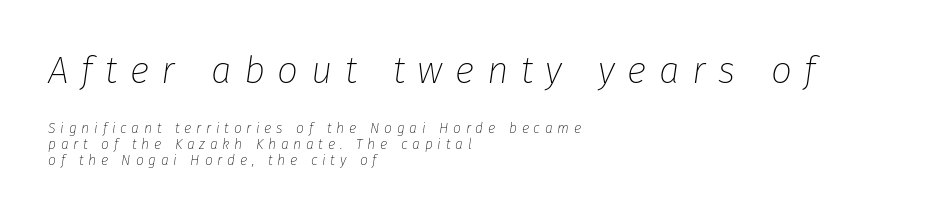
The image shows 37 px thin type, italic (leaning right); set left-aligned, tight line spacing (1.13x), unusually wide letter spacing (+0.34 em), not underlined; the first (top) block is 2.64x larger; low stroke contrast and a medium x-height.
